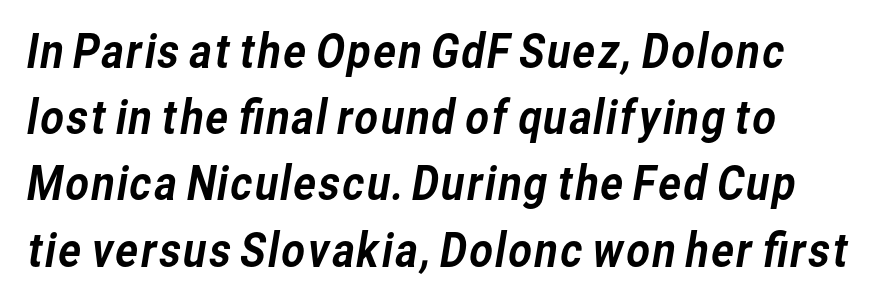
Nothing sits at the stroke ends, so this counts as sans-serif. Students, note that the glyphs here touch the page at normal intervals. No word sits above an underline. A typesetter would call this proportional, since set widths differ per character. Notice how descenders clear the ascenders below comfortably — that's standard leading.
